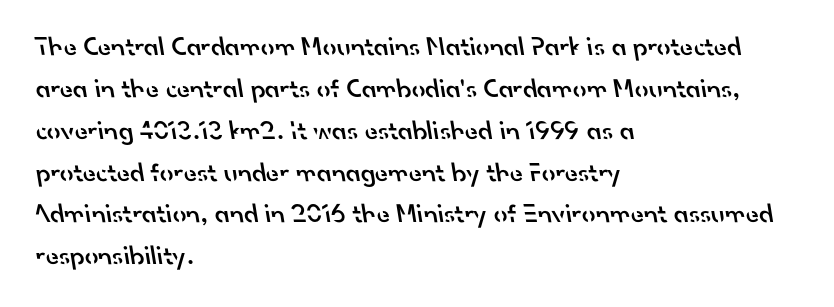
The image shows 27 px text type; set left-aligned, normal line spacing (1.55x), normal letter spacing, not underlined.
